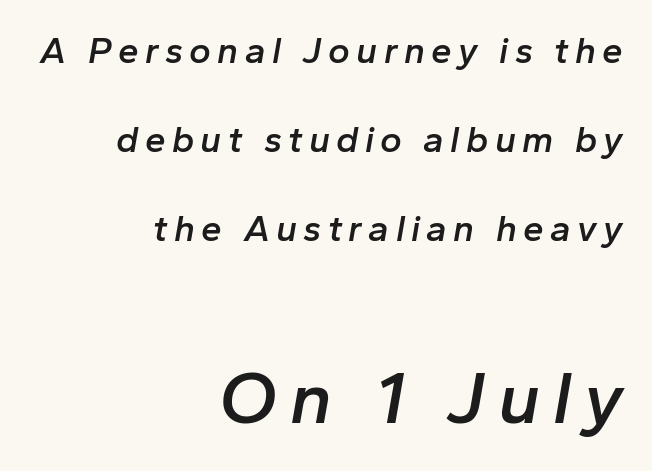
Q: Is the text bold? A: Semi-bold.
Q: Is the text italic (slanted)? A: Yes, it leans right by about 10 degrees.
Q: Is the text underlined? A: No.
Q: How is the paragraph aligned? A: Right-aligned.
Q: Is the spacing between lines tight, normal or loose? A: Loose.
Q: Which block of text is set in a larger size, the first (top) or the second (bottom)? A: The second (bottom) one.
Q: Width (condensed, normal, or wide)? A: Normal.
Q: Stroke contrast? A: Low.
Q: x-height? A: Medium.
Q: Monospaced? A: No.
